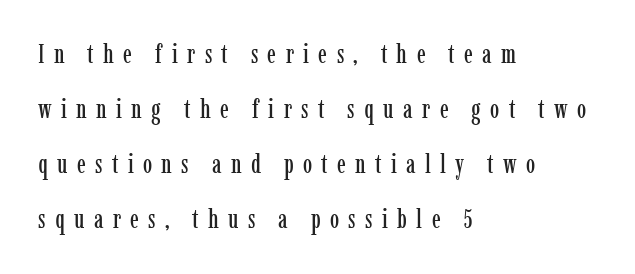
Q: Is the text italic (slanted)? A: No, it is upright.
Q: Is the text underlined? A: No.
Q: How is the paragraph aligned? A: Left-aligned.
Q: Is the spacing between letters normal or unusually wide? A: Unusually wide.
Q: Is the spacing between lines tight, normal or loose? A: Loose.
